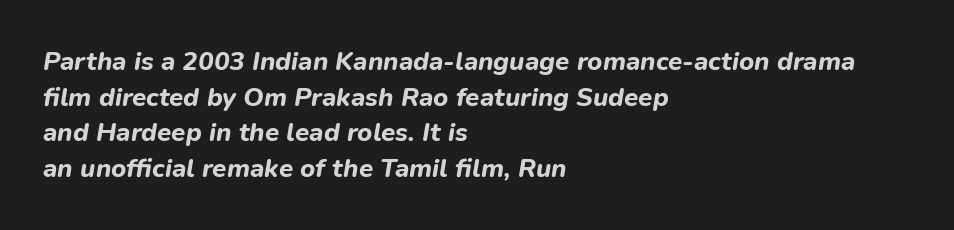
The text block is weighted toward the left margin, trailing off unevenly rightward. Style check: oblique. Leading matches the norm, producing a regular column. Has an underline been added? It has not. Heft: maximum for text — a bold. No extra tracking has been applied to these lines.
